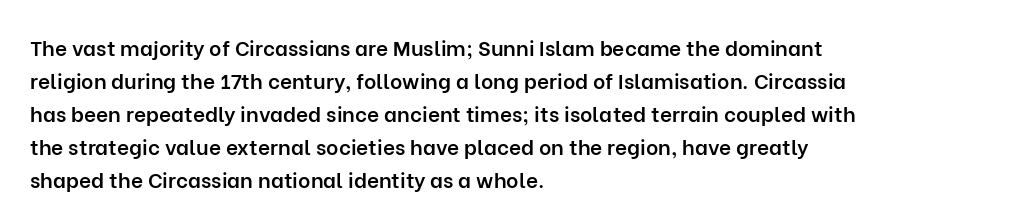
Q: Is the text bold? A: Semi-bold.
Q: Is the text italic (slanted)? A: No, it is upright.
Q: Is the text underlined? A: No.
Q: How is the paragraph aligned? A: Left-aligned.
Q: Is the spacing between letters normal or unusually wide? A: Normal.
Q: Is the spacing between lines tight, normal or loose? A: Normal.
